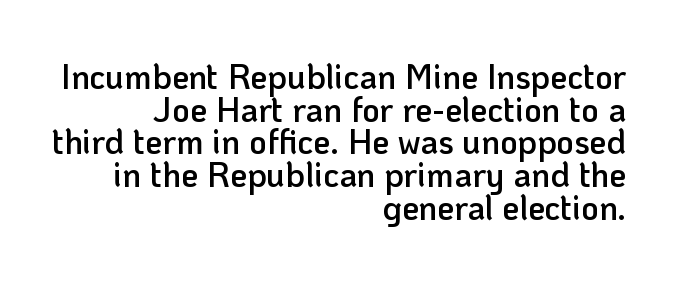
Q: Is the text bold? A: Semi-bold.
Q: Is the text italic (slanted)? A: No, it is upright.
Q: Is the typeface a serif or a sans-serif typeface? A: Sans-serif.
Q: Is the text underlined? A: No.
Q: How is the paragraph aligned? A: Right-aligned.
Q: Is the spacing between letters normal or unusually wide? A: Normal.
Q: Is the spacing between lines tight, normal or loose? A: Tight.
Q: Width (condensed, normal, or wide)? A: Normal.
Q: Stroke contrast? A: Low.
Q: x-height? A: Medium.
Q: Monospaced? A: No.
